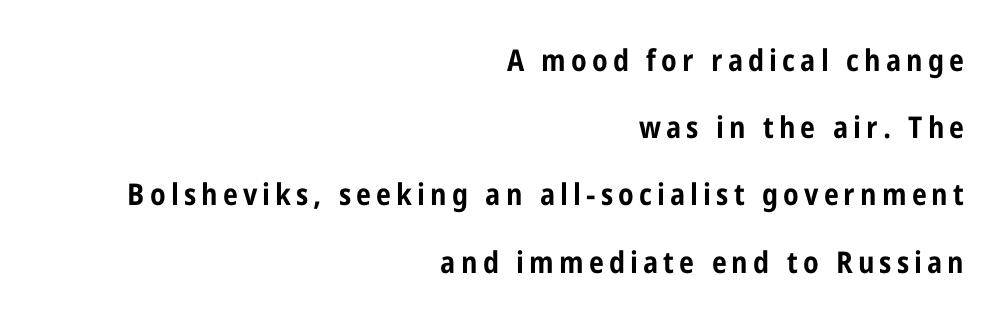
Reading down the block, your eye finds every line finishing at a fixed right position. Posture: upright roman. Note: no serifs on the glyphs. Students, observe: this is what heavily led, spacious text looks like. Here the designer chose a conventional face with non-uniform glyph widths.
